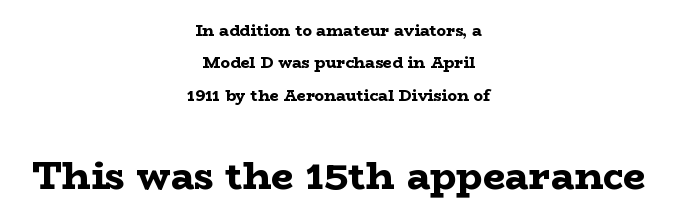
The image shows 39 px bold, wide serif type, upright; set centered, loose line spacing (2.02x), normal letter spacing, not underlined; the second (bottom) block is 2.44x larger; low stroke contrast and a medium x-height.
